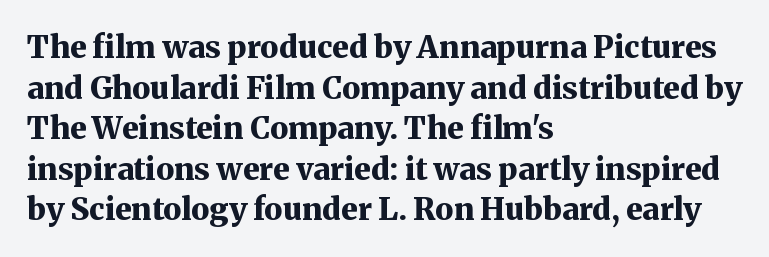
The image shows 31 px bold serif type, upright; set left-aligned, normal line spacing (1.31x), normal letter spacing, not underlined; medium stroke contrast and a medium x-height.
